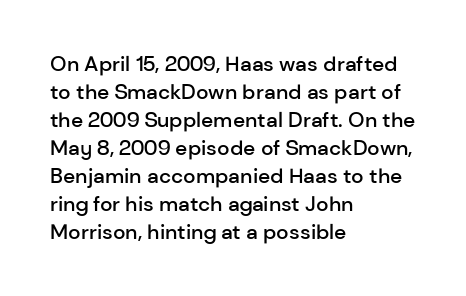
{"italic": "no", "bold": "semi", "underline": "no", "align": "left", "line_spacing": "normal", "line_spacing_ratio": 1.33, "letter_spacing": "normal", "letter_spacing_em": 0.0, "glyph_px": 21}
